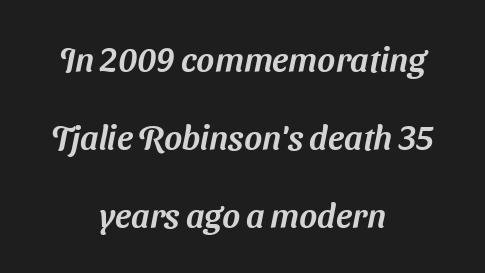
Q: Is the typeface a serif or a sans-serif typeface? A: Sans-serif.
Q: Is the text underlined? A: No.
Q: How is the paragraph aligned? A: Centered.
Q: Is the spacing between letters normal or unusually wide? A: Normal.
Q: Is the spacing between lines tight, normal or loose? A: Loose.
Q: Width (condensed, normal, or wide)? A: Normal.
Q: Stroke contrast? A: Medium.
Q: x-height? A: Medium.
Q: Monospaced? A: No.
